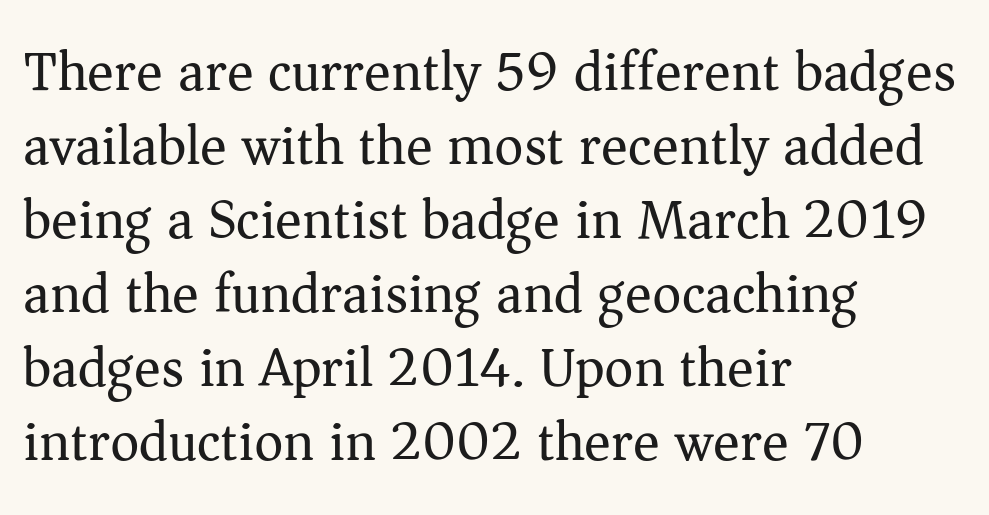
Q: Is the text bold? A: No.
Q: Is the text italic (slanted)? A: No, it is upright.
Q: Is the typeface a serif or a sans-serif typeface? A: Serif.
Q: Is the text underlined? A: No.
Q: How is the paragraph aligned? A: Left-aligned.
Q: Is the spacing between letters normal or unusually wide? A: Normal.
Q: Is the spacing between lines tight, normal or loose? A: Normal.
Q: Width (condensed, normal, or wide)? A: Normal.
Q: Stroke contrast? A: Medium.
Q: x-height? A: Medium.
Q: Monospaced? A: No.
